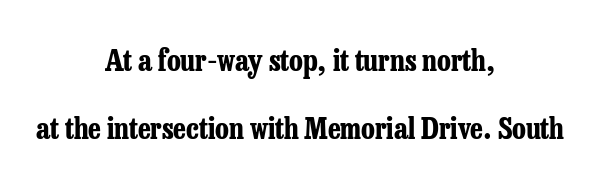
{"serif": "yes", "italic": "no", "bold": "yes", "weight": "bold", "width": "condensed", "stroke_contrast": "low", "x_height": "medium", "monospaced": "no", "underline": "no", "align": "center", "line_spacing": "loose", "line_spacing_ratio": 2.34, "letter_spacing": "normal", "letter_spacing_em": 0.0, "glyph_px": 29}
